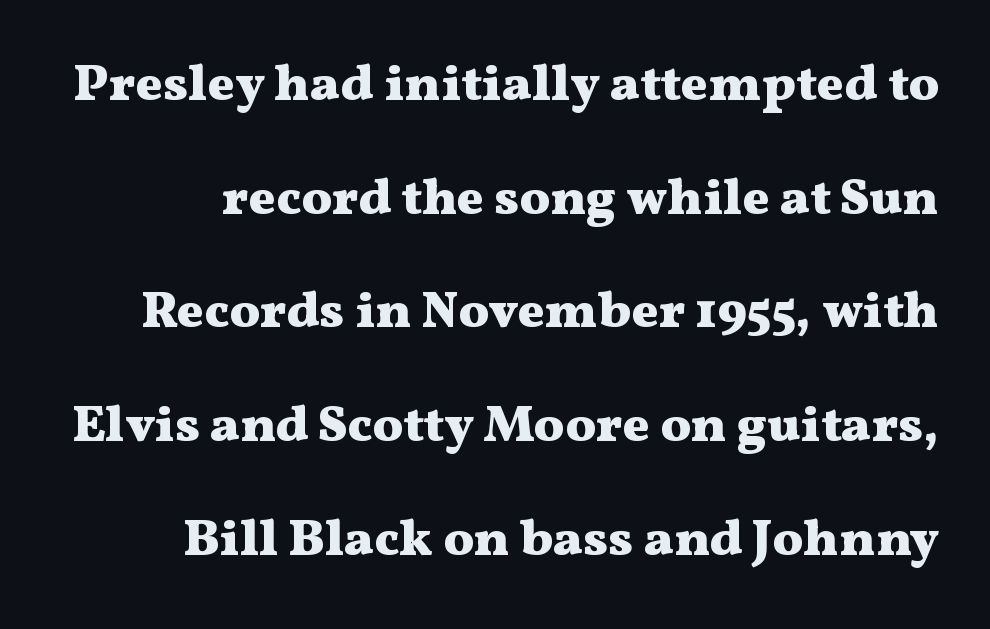
The image shows 51 px heavy, wide serif type, upright; set loose line spacing (2.23x), normal letter spacing, not underlined; medium stroke contrast and a medium x-height.
